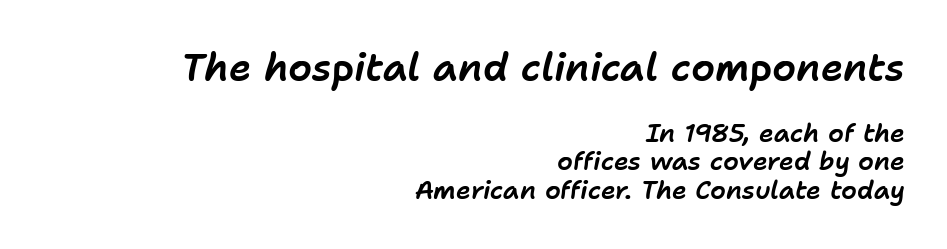
The image shows 38 px text type, italic (leaning right); set right-aligned, tight line spacing (1.14x), normal letter spacing, not underlined; the first (top) block is 1.52x larger; low stroke contrast and a medium x-height.
